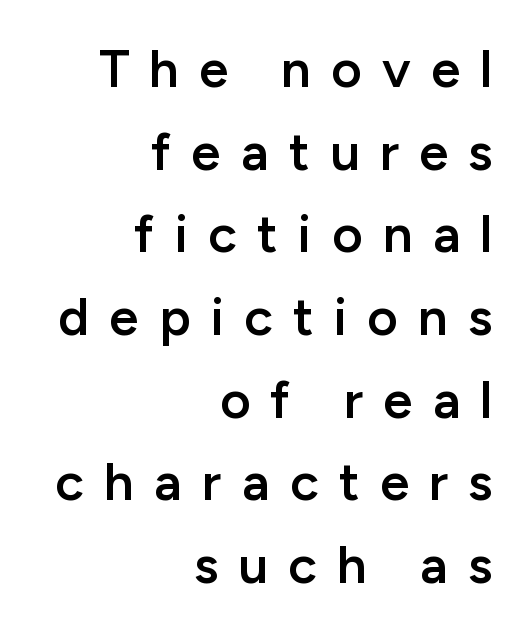
Letterform terminals end flat and unadorned throughout the passage. The rendering uses natural spacing where letterforms have individual widths. The designer left line spacing at the default. This rendering features lettering with no underline.
